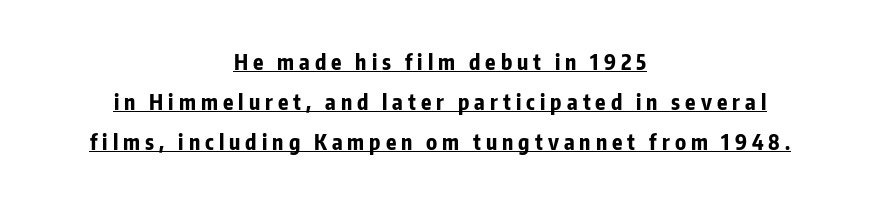
The image shows 21 px bold type, upright; set centered, loose line spacing (1.9x), unusually wide letter spacing (+0.24 em), underlined.
